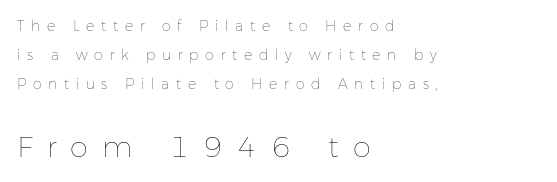
The passage shown stacks its lines with a broad gap. Bare-footed words on every line. Notice how the passage keeps a crisp vertical edge on the left only. The face used here is rendered with a markedly widened letterfit. Posture: vertical.
